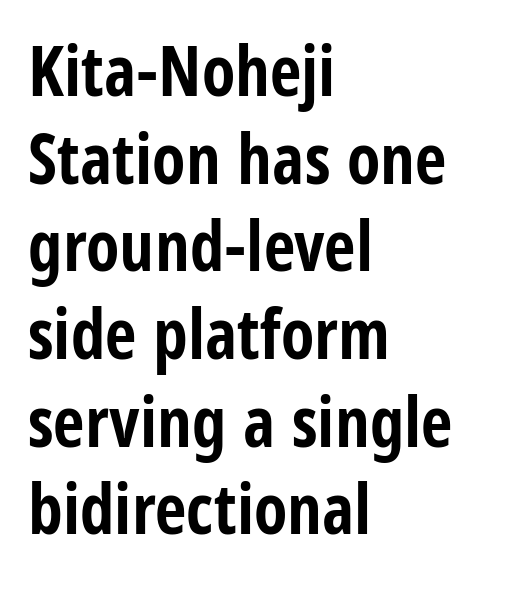
Horizontal bands of white between lines are of average thickness. Each row of text sits above clean, open space. These lines are set flush left with a ragged right edge. The font family rendered here belongs to the sans-serif group.
